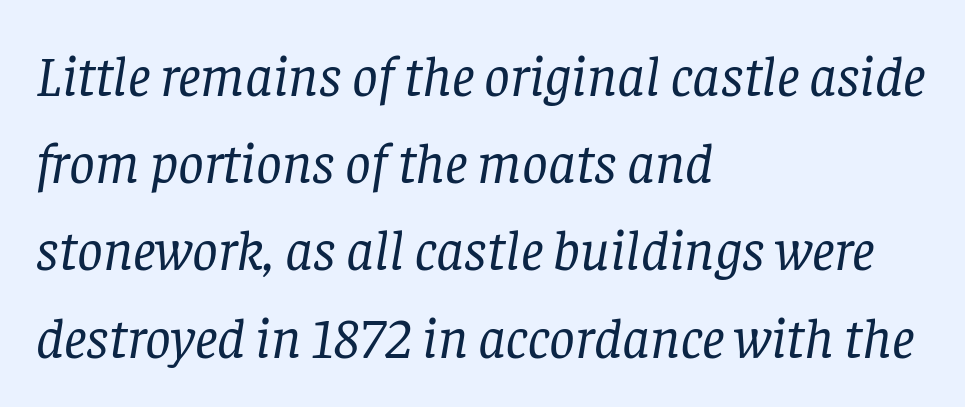
{"serif": "yes", "italic": "yes", "lean": "right", "slant_degrees": 8, "bold": "no", "weight": "regular", "width": "normal", "stroke_contrast": "low", "x_height": "large", "monospaced": "no", "underline": "no", "align": "left", "line_spacing": "normal", "line_spacing_ratio": 1.53, "letter_spacing": "normal", "letter_spacing_em": 0.0, "glyph_px": 57}
